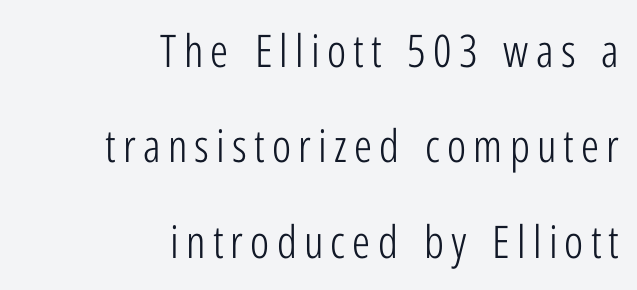
Q: Is the text bold? A: No.
Q: Is the text italic (slanted)? A: No, it is upright.
Q: Is the typeface a serif or a sans-serif typeface? A: Sans-serif.
Q: Is the text underlined? A: No.
Q: How is the paragraph aligned? A: Right-aligned.
Q: Is the spacing between lines tight, normal or loose? A: Loose.
Q: Width (condensed, normal, or wide)? A: Condensed.
Q: Stroke contrast? A: Low.
Q: x-height? A: Medium.
Q: Monospaced? A: No.
